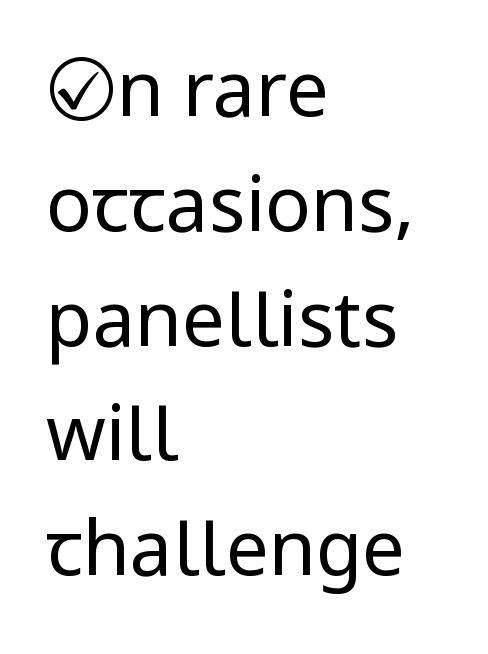
Q: Is the text bold? A: No.
Q: Is the text italic (slanted)? A: No, it is upright.
Q: Is the typeface a serif or a sans-serif typeface? A: Sans-serif.
Q: Is the text underlined? A: No.
Q: How is the paragraph aligned? A: Left-aligned.
Q: Is the spacing between letters normal or unusually wide? A: Normal.
Q: Is the spacing between lines tight, normal or loose? A: Normal.
Q: Width (condensed, normal, or wide)? A: Condensed.
Q: Stroke contrast? A: Low.
Q: x-height? A: Large.
Q: Monospaced? A: No.
